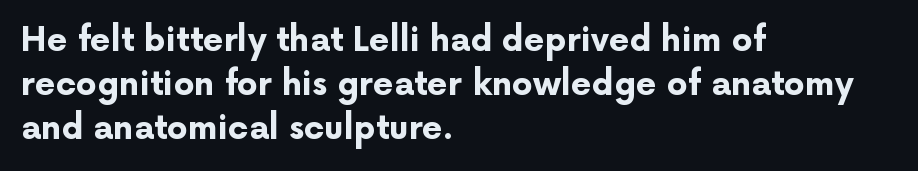
Q: Is the text bold? A: Yes.
Q: Is the text italic (slanted)? A: No, it is upright.
Q: Is the typeface a serif or a sans-serif typeface? A: Sans-serif.
Q: Is the text underlined? A: No.
Q: How is the paragraph aligned? A: Left-aligned.
Q: Is the spacing between letters normal or unusually wide? A: Normal.
Q: Is the spacing between lines tight, normal or loose? A: Normal.
Q: Width (condensed, normal, or wide)? A: Normal.
Q: Stroke contrast? A: Low.
Q: x-height? A: Medium.
Q: Monospaced? A: No.
